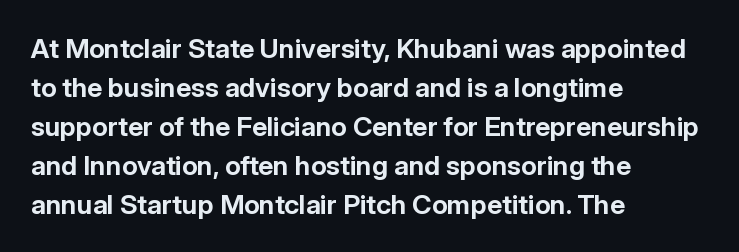
The image shows 27 px bold type, upright; set left-aligned, normal line spacing (1.44x), normal letter spacing, not underlined.
